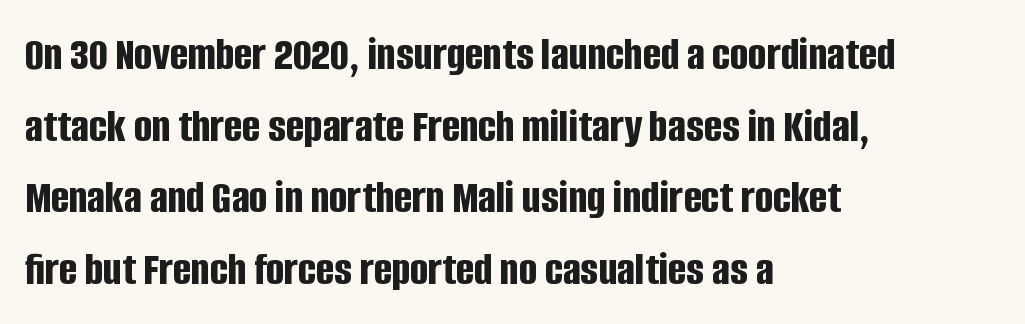
{"serif": "no", "italic": "no", "bold": "yes", "weight": "bold", "width": "condensed", "stroke_contrast": "low", "x_height": "large", "monospaced": "no", "underline": "no", "align": "left", "line_spacing": "normal", "line_spacing_ratio": 1.49, "letter_spacing": "normal", "letter_spacing_em": 0.0, "glyph_px": 48}
